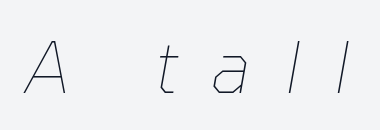
The image shows 71 px thin type, italic (leaning right); set unusually wide letter spacing (+0.48 em), not underlined; low stroke contrast and a medium x-height.
